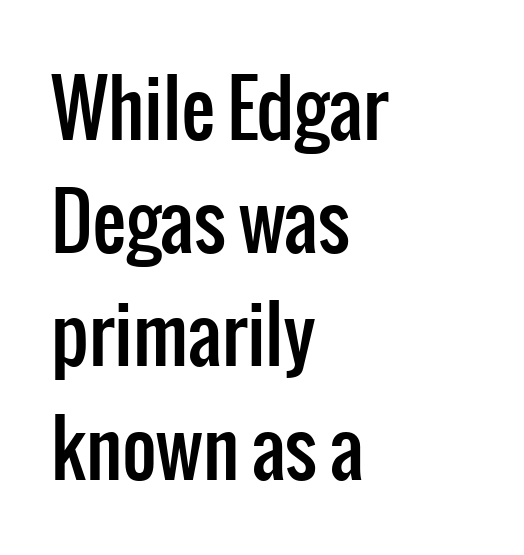
Has an underline been added? It has not. A typesetter would call this proportional, since set widths differ per character. The letters sit at their default tracking, neither squeezed nor spread. Italic: no, the glyphs are upright roman. Compared with typical paragraphs, the rows here are spaced about the same.
